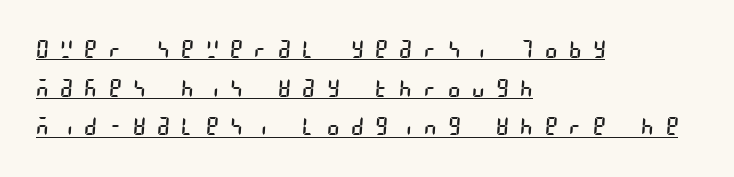
The image shows 25 px text type; set left-aligned, normal line spacing (1.55x), unusually wide letter spacing (+0.5 em), underlined.
